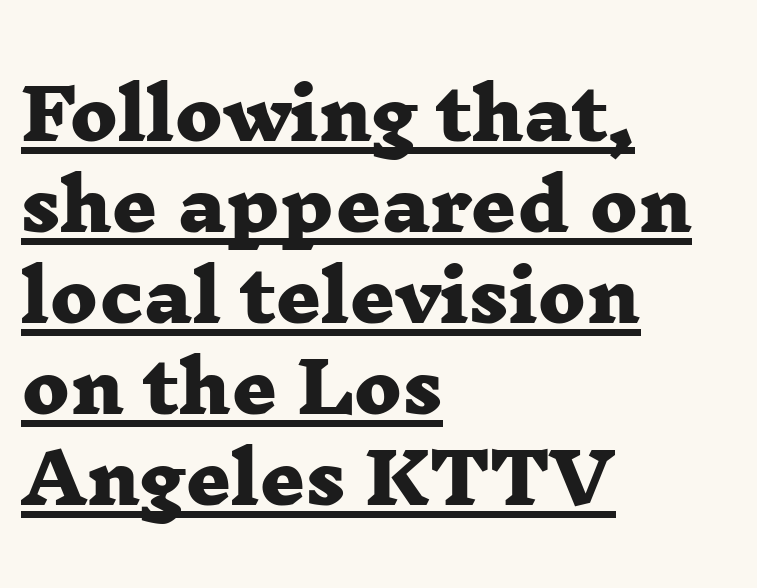
In terms of leading, this rendering sits right in the middle. Underlining? Definitely there. A typesetter would call this proportional, since set widths differ per character. Where is the straight margin? On the left. Compared with typical body copy, the letter spacing here is the same. Caption: bold face, heavy strokes.
